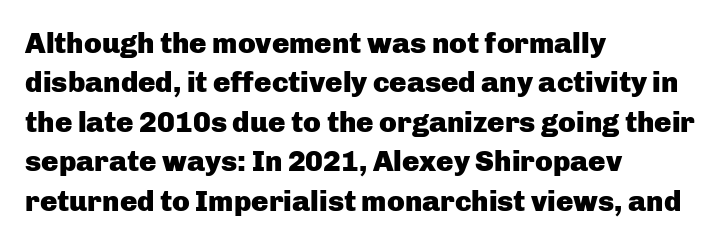
Q: Is the text bold? A: Yes.
Q: Is the text italic (slanted)? A: No, it is upright.
Q: Is the typeface a serif or a sans-serif typeface? A: Sans-serif.
Q: Is the text underlined? A: No.
Q: How is the paragraph aligned? A: Left-aligned.
Q: Is the spacing between letters normal or unusually wide? A: Normal.
Q: Is the spacing between lines tight, normal or loose? A: Normal.
Q: Width (condensed, normal, or wide)? A: Normal.
Q: Stroke contrast? A: Low.
Q: x-height? A: Medium.
Q: Monospaced? A: No.
